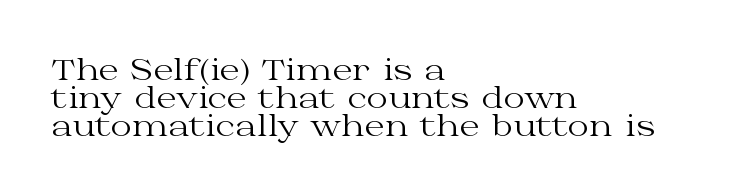
The image shows 29 px regular-weight, wide serif type, upright; set left-aligned, tight line spacing (0.96x), normal letter spacing, not underlined; medium stroke contrast and a medium x-height.
